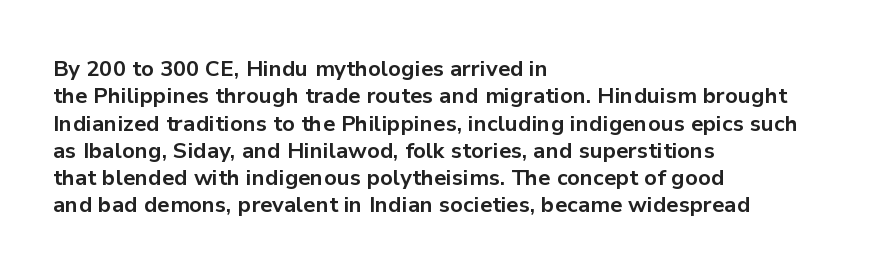
The image shows 22 px bold type, upright; set left-aligned, line spacing 1.24x, normal letter spacing, not underlined.
